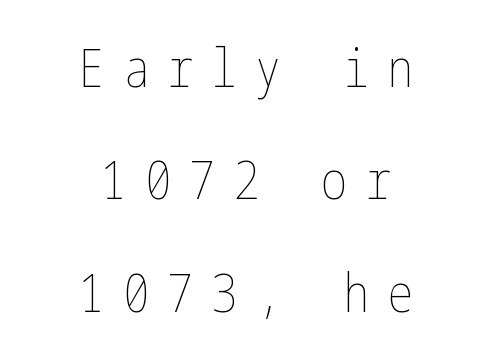
The image shows 53 px thin, condensed type, upright; set centered, loose line spacing (2.12x), unusually wide letter spacing (+0.33 em), not underlined; low stroke contrast and a medium x-height.
